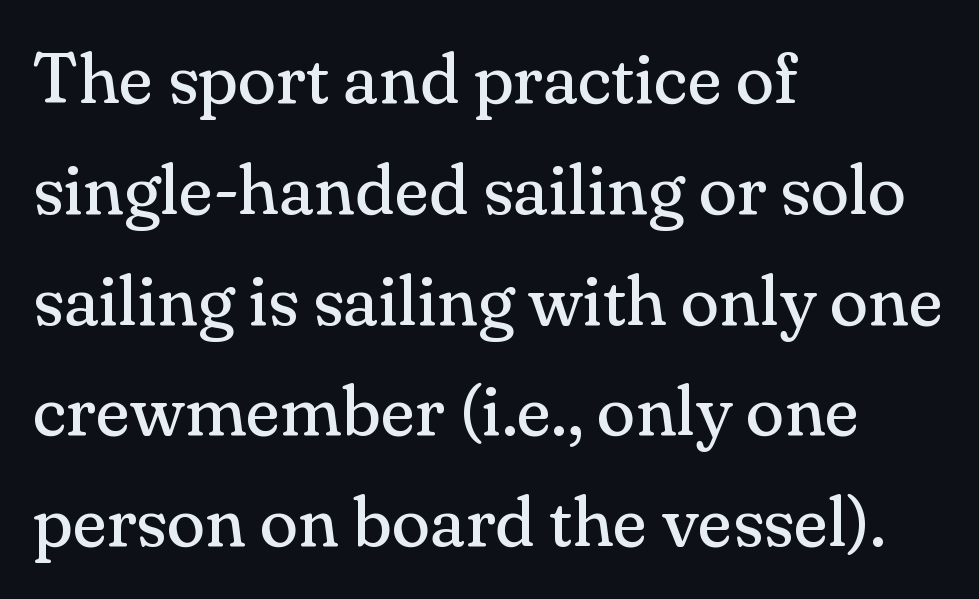
{"serif": "yes", "italic": "no", "bold": "no", "weight": "regular", "width": "normal", "stroke_contrast": "medium", "x_height": "small", "monospaced": "no", "underline": "no", "align": "left", "line_spacing": "normal", "line_spacing_ratio": 1.56, "letter_spacing": "normal", "letter_spacing_em": 0.0, "glyph_px": 71}
